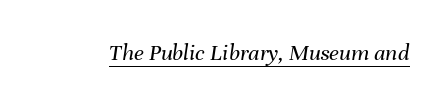
{"italic": "yes", "lean": "right", "slant_degrees": 8, "bold": "no", "underline": "yes", "letter_spacing": "normal", "letter_spacing_em": 0.0, "glyph_px": 24}
